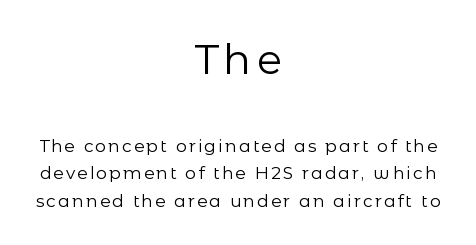
Q: Is the text bold? A: No.
Q: Is the text italic (slanted)? A: No, it is upright.
Q: Is the typeface a serif or a sans-serif typeface? A: Sans-serif.
Q: Is the text underlined? A: No.
Q: How is the paragraph aligned? A: Centered.
Q: Is the spacing between lines tight, normal or loose? A: Normal.
Q: Which block of text is set in a larger size, the first (top) or the second (bottom)? A: The first (top) one.
Q: Width (condensed, normal, or wide)? A: Normal.
Q: Stroke contrast? A: Low.
Q: x-height? A: Medium.
Q: Monospaced? A: No.
